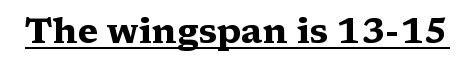
{"serif": "yes", "italic": "no", "bold": "yes", "weight": "heavy", "width": "wide", "stroke_contrast": "medium", "x_height": "medium", "monospaced": "no", "underline": "yes", "letter_spacing": "normal", "letter_spacing_em": 0.0, "glyph_px": 35}
